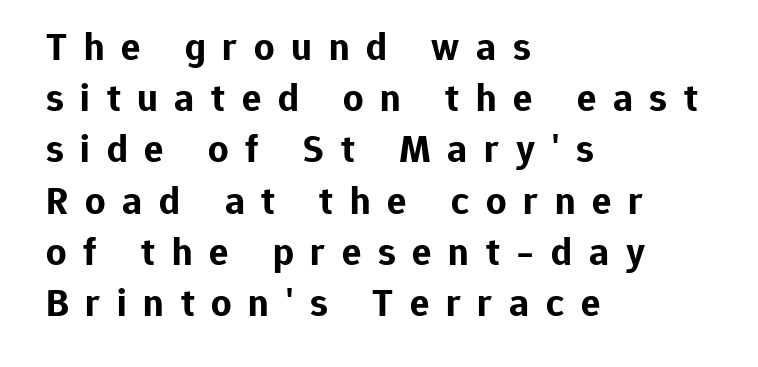
{"serif": "no", "italic": "no", "bold": "yes", "weight": "bold", "width": "normal", "stroke_contrast": "low", "x_height": "medium", "monospaced": "no", "underline": "no", "align": "left", "line_spacing": "normal", "line_spacing_ratio": 1.28, "letter_spacing": "wide", "letter_spacing_em": 0.42, "glyph_px": 40}
